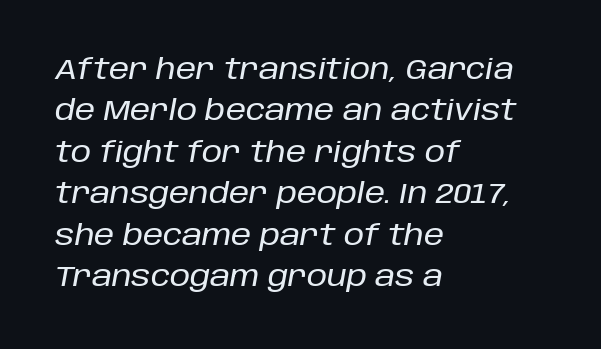
{"italic": "yes", "lean": "right", "slant_degrees": 10, "width": "normal", "stroke_contrast": "low", "x_height": "large", "monospaced": "no", "underline": "no", "align": "left", "line_spacing": "normal", "line_spacing_ratio": 1.43, "letter_spacing": "normal", "letter_spacing_em": 0.0, "glyph_px": 29}
